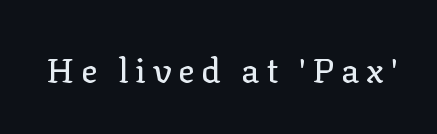
{"serif": "yes", "italic": "no", "width": "normal", "stroke_contrast": "low", "x_height": "medium", "monospaced": "no", "underline": "no", "letter_spacing": "wide", "letter_spacing_em": 0.2, "glyph_px": 34}
